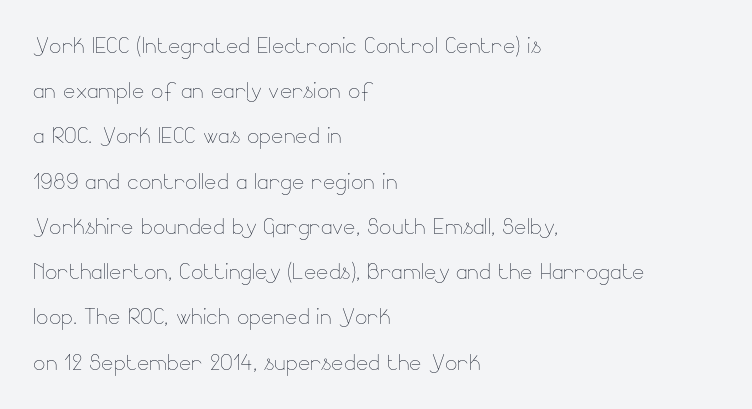
The image shows 29 px thin type, upright; set left-aligned, normal line spacing (1.56x), normal letter spacing, not underlined; low stroke contrast and a small x-height.
